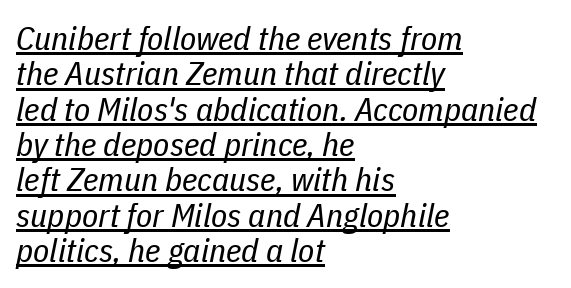
No chunkiness to these letters — they're not bold. Here the designer chose a conventional face with non-uniform glyph widths. Underlining? Definitely there. The whole block is typeset with a tilt.
